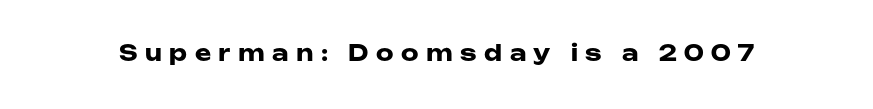
The image shows 22 px bold type, upright; set unusually wide letter spacing (+0.34 em), not underlined.
